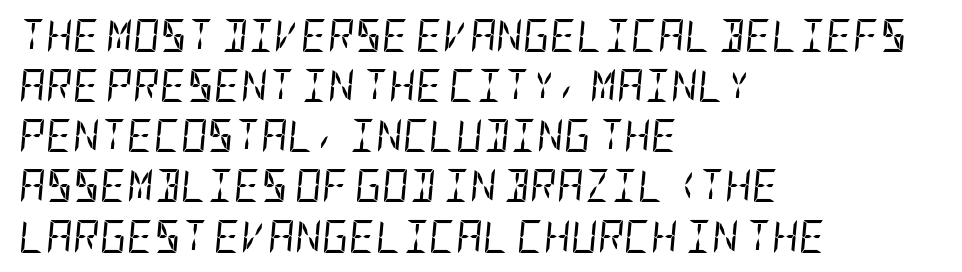
The image shows 33 px regular-weight, condensed type, italic (leaning right); set left-aligned, normal line spacing (1.52x), normal letter spacing, not underlined; low stroke contrast and a large x-height.
